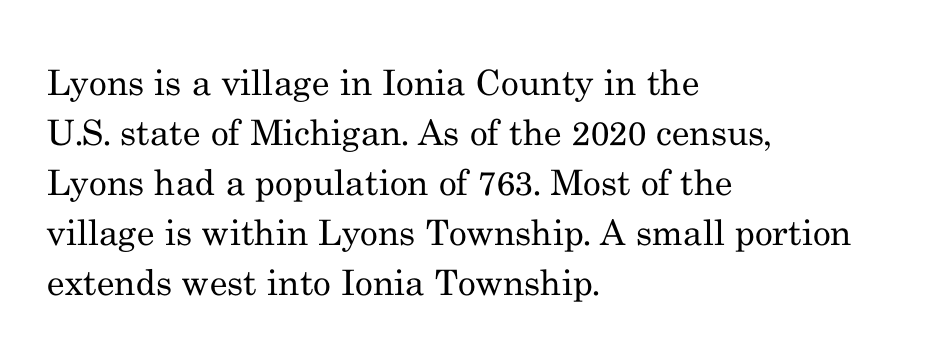
The image shows 35 px regular-weight serif type, upright; set left-aligned, normal line spacing (1.43x), normal letter spacing, not underlined; medium stroke contrast and a small x-height.
